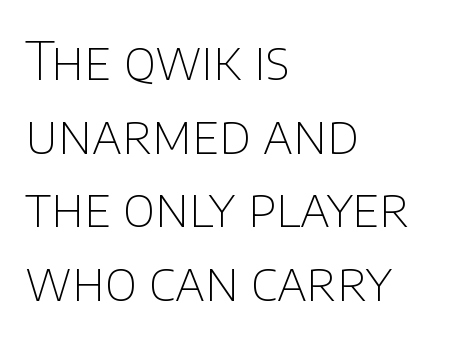
Underline: absent. Characters follow at the spacing the type designer built in. Counters stay open thanks to moderate or lighter strokes. Is this a fixed-width face? No — the glyphs have proportional, varying widths. The designer left line spacing at the default. Ordinary non-slanted type is in use.
